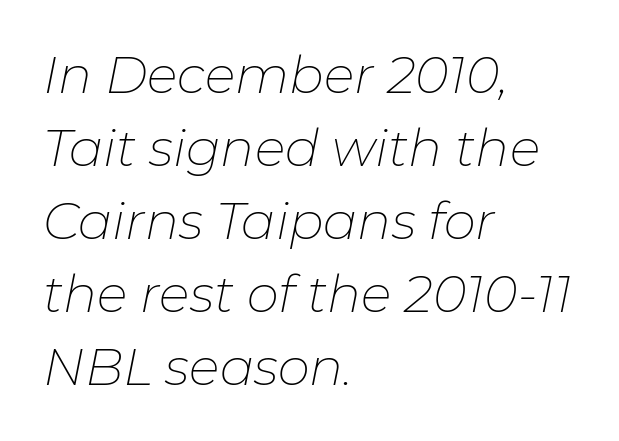
{"italic": "yes", "lean": "right", "slant_degrees": 11, "bold": "no", "weight": "thin", "width": "normal", "stroke_contrast": "low", "x_height": "medium", "monospaced": "no", "underline": "no", "align": "left", "line_spacing": "normal", "line_spacing_ratio": 1.43, "letter_spacing": "normal", "letter_spacing_em": 0.0, "glyph_px": 51}
